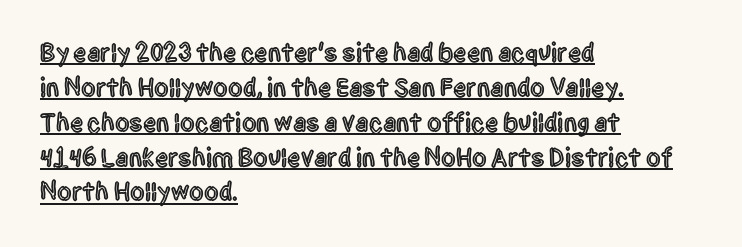
The image shows 26 px text type, upright; set left-aligned, normal line spacing (1.34x), normal letter spacing, underlined.
